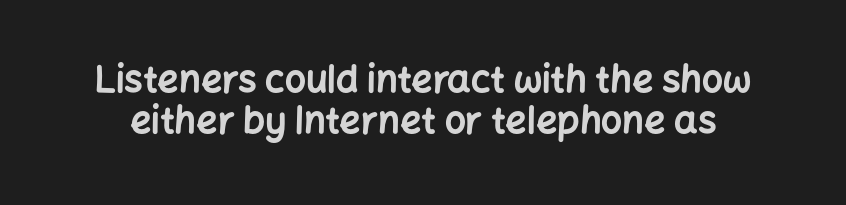
{"serif": "no", "italic": "no", "bold": "yes", "weight": "bold", "width": "normal", "stroke_contrast": "low", "x_height": "medium", "monospaced": "no", "underline": "no", "line_spacing": "tight", "line_spacing_ratio": 1.1, "letter_spacing": "normal", "letter_spacing_em": 0.0, "glyph_px": 37}
